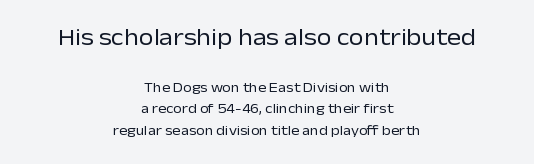
{"italic": "no", "bold": "no", "underline": "no", "align": "center", "line_spacing": "normal", "line_spacing_ratio": 1.56, "letter_spacing": "normal", "letter_spacing_em": 0.0, "larger_block": "first", "size_ratio": 1.71, "glyph_px": 24}
